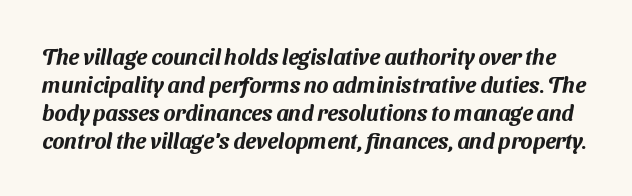
{"underline": "no", "line_spacing": "normal", "line_spacing_ratio": 1.28, "letter_spacing": "normal", "letter_spacing_em": 0.0, "glyph_px": 22}
